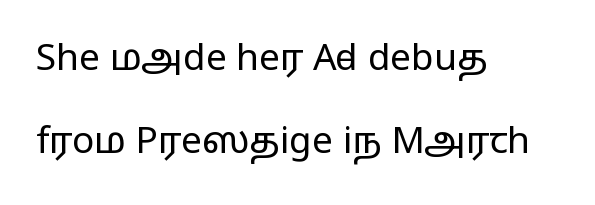
Every stem runs plumb, perpendicular to the baseline. The strokes are not fattened; the text isn't bold. The type is set solid horizontally, with unmodified tracking. Is this a fixed-width face? No — the glyphs have proportional, varying widths.
